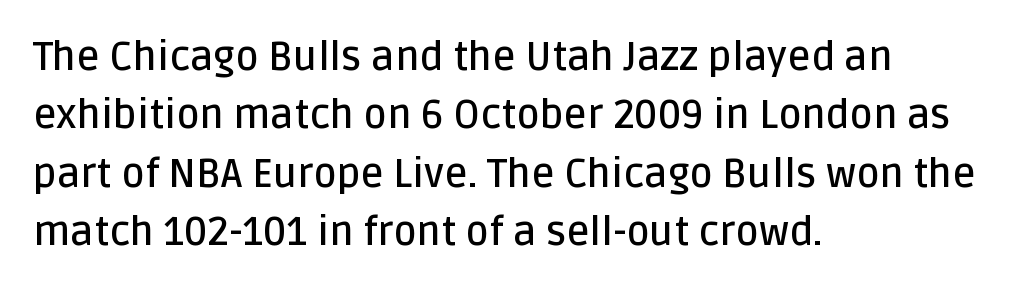
The letters advance in unequal steps, a hallmark of proportional type. Compared with an ordinary text face, these strokes are moderately heavier — a semibold. The passage shown has conventional tracking throughout. Only glyphs here, with clear space below each row. This is sans-serif lettering, the kind often seen on screens and signage. The passage shown stacks its lines at a standard gap.
